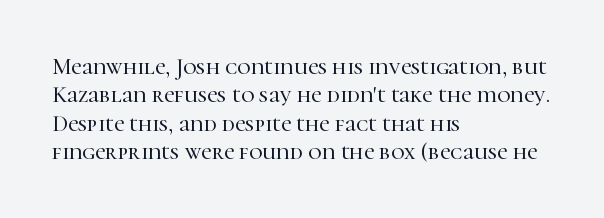
The image shows 23 px text type, upright; set left-aligned, line spacing 1.23x, normal letter spacing, not underlined.
